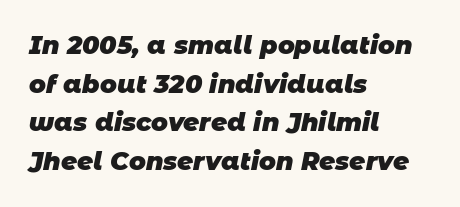
The image shows 25 px bold type; set left-aligned, normal line spacing (1.55x), normal letter spacing, not underlined.
